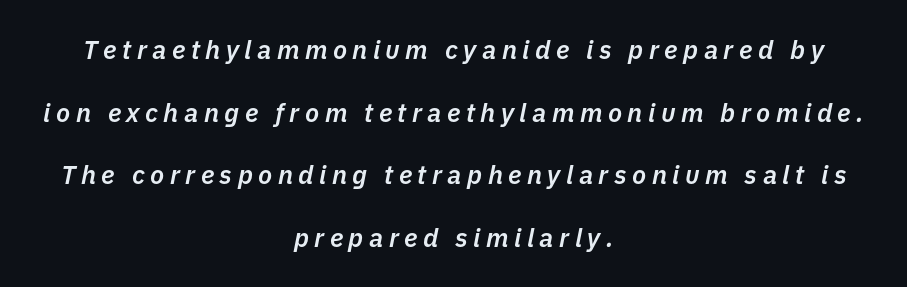
Q: Is the text bold? A: Semi-bold.
Q: Is the text italic (slanted)? A: Yes, it leans right by about 11 degrees.
Q: Is the text underlined? A: No.
Q: How is the paragraph aligned? A: Centered.
Q: Is the spacing between letters normal or unusually wide? A: Unusually wide.
Q: Is the spacing between lines tight, normal or loose? A: Loose.
